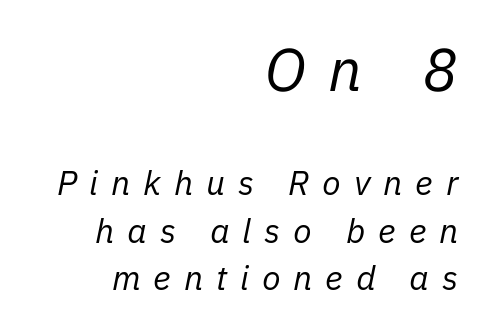
{"italic": "yes", "lean": "right", "slant_degrees": 11, "bold": "no", "weight": "regular", "width": "normal", "stroke_contrast": "low", "x_height": "medium", "monospaced": "no", "underline": "no", "align": "right", "line_spacing": "normal", "line_spacing_ratio": 1.39, "letter_spacing": "wide", "letter_spacing_em": 0.38, "larger_block": "first", "size_ratio": 1.76, "glyph_px": 60}
